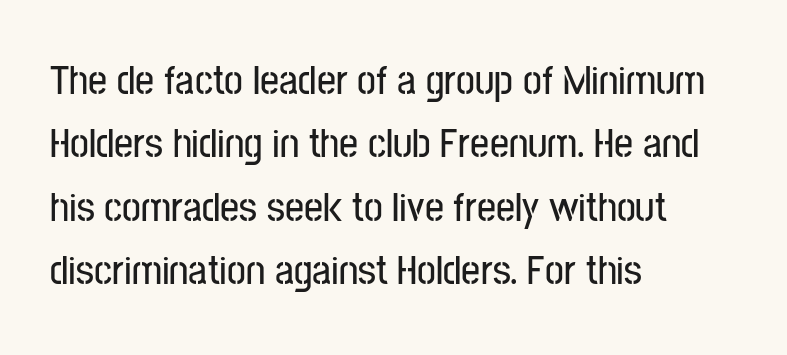
Q: Is the text italic (slanted)? A: No, it is upright.
Q: Is the typeface a serif or a sans-serif typeface? A: Sans-serif.
Q: Is the text underlined? A: No.
Q: How is the paragraph aligned? A: Left-aligned.
Q: Is the spacing between letters normal or unusually wide? A: Normal.
Q: Is the spacing between lines tight, normal or loose? A: Normal.
Q: Width (condensed, normal, or wide)? A: Condensed.
Q: Stroke contrast? A: Low.
Q: x-height? A: Medium.
Q: Monospaced? A: No.
